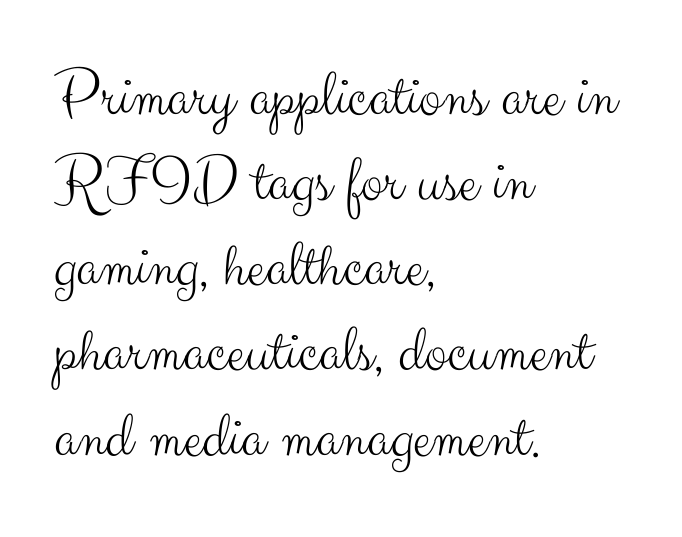
The image shows 66 px light sans-serif type; set left-aligned, normal line spacing (1.29x), normal letter spacing, not underlined; medium stroke contrast and a small x-height.
